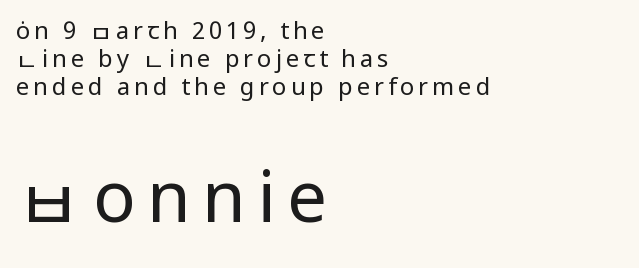
The image shows 71 px regular-weight sans-serif type, upright; set left-aligned, line spacing 1.16x, not underlined; the second (bottom) block is 2.96x larger; low stroke contrast and a medium x-height.
